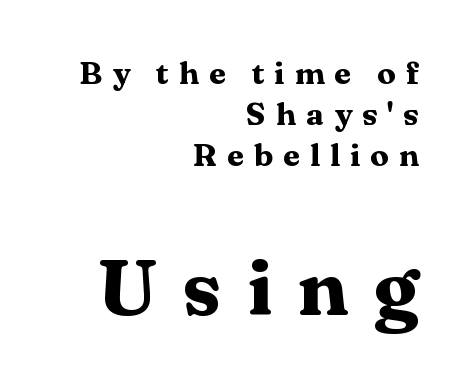
The image shows 78 px heavy, wide serif type, upright; set right-aligned, normal line spacing (1.32x), unusually wide letter spacing (+0.32 em), not underlined; the second (bottom) block is 2.52x larger; medium stroke contrast and a medium x-height.
